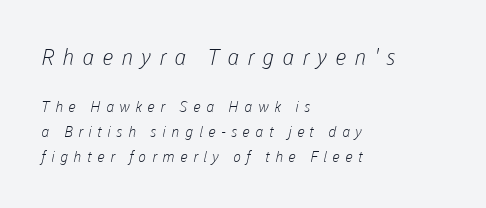
Q: Is the text bold? A: No.
Q: Is the text underlined? A: No.
Q: How is the paragraph aligned? A: Left-aligned.
Q: Is the spacing between letters normal or unusually wide? A: Unusually wide.
Q: Is the spacing between lines tight, normal or loose? A: Normal.
Q: Which block of text is set in a larger size, the first (top) or the second (bottom)? A: The first (top) one.
